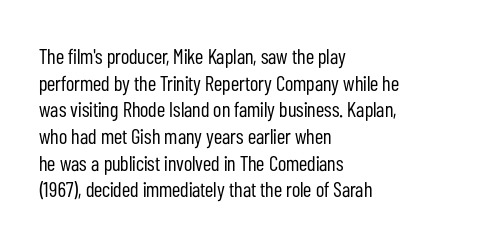
Summary of weight: not heavy and not bold. The vertical gap from one line to the next is medium. The type is set solid horizontally, with unmodified tracking. No italicization has been applied; the sample stays upright. The paragraph shown leans on its left margin. The gap between lines stays unmarked.
